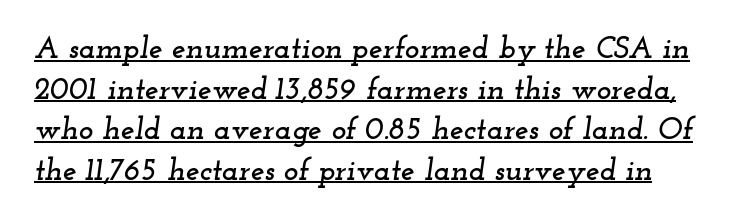
Q: Is the text italic (slanted)? A: Yes, it leans right by about 12 degrees.
Q: Is the typeface a serif or a sans-serif typeface? A: Serif.
Q: Is the text underlined? A: Yes.
Q: How is the paragraph aligned? A: Left-aligned.
Q: Is the spacing between letters normal or unusually wide? A: Normal.
Q: Is the spacing between lines tight, normal or loose? A: Normal.
Q: Width (condensed, normal, or wide)? A: Wide.
Q: Stroke contrast? A: Low.
Q: x-height? A: Small.
Q: Monospaced? A: No.
